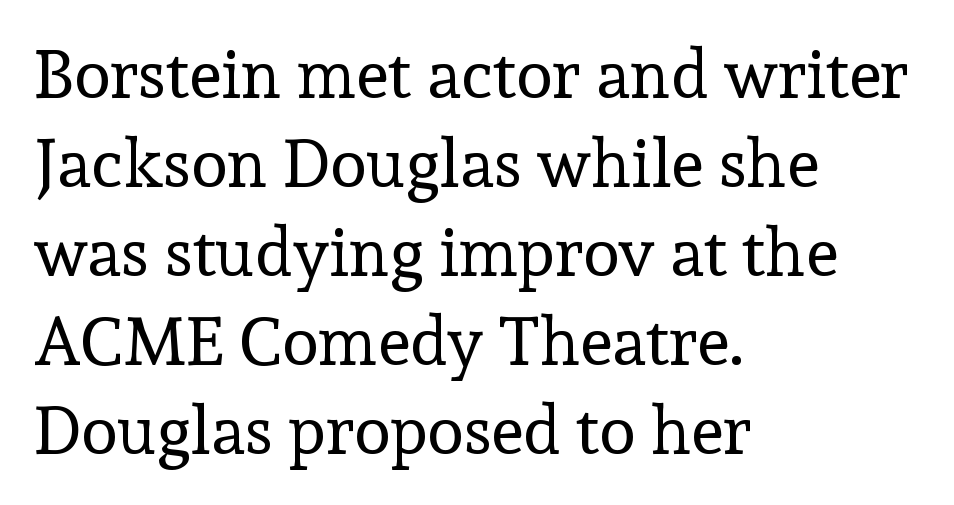
The image shows 67 px regular-weight serif type, upright; set left-aligned, normal line spacing (1.33x), normal letter spacing, not underlined; a medium x-height.
